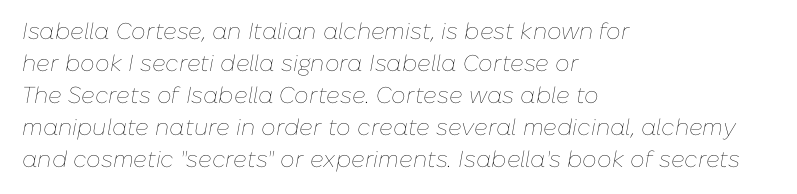
The image shows 23 px text type, italic (leaning right); set left-aligned, normal line spacing (1.39x), normal letter spacing, not underlined.
